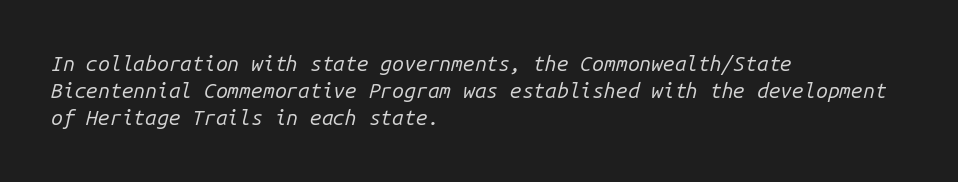
{"italic": "yes", "lean": "right", "slant_degrees": 14, "bold": "no", "underline": "no", "align": "left", "line_spacing": "normal", "line_spacing_ratio": 1.28, "letter_spacing": "normal", "letter_spacing_em": 0.0, "glyph_px": 21}
